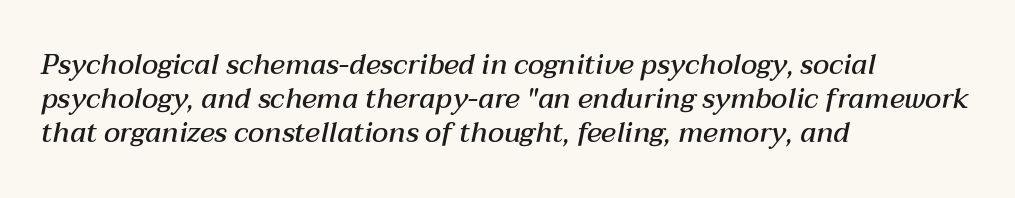
The image shows 28 px semibold type, italic (leaning right); set left-aligned, line spacing 1.21x, normal letter spacing, not underlined; medium stroke contrast and a medium x-height.
